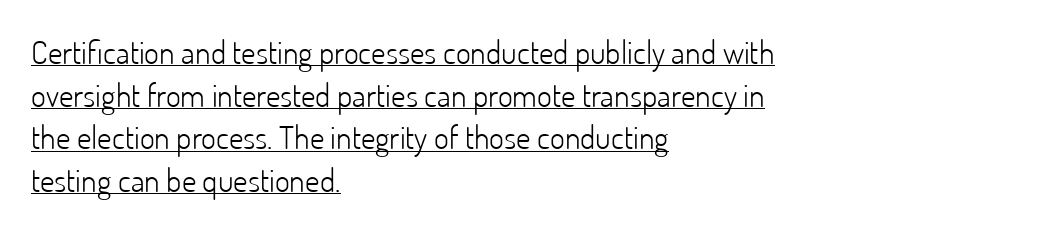
Letters have the restrained weight of plain body copy at most. Compared with a centered layout, this one pins lines to the left instead. The face used here is proportionally spaced, like ordinary book or web type. Each word holds together tightly as a unit, with standard inter-letter gaps. Upright lettering throughout.
